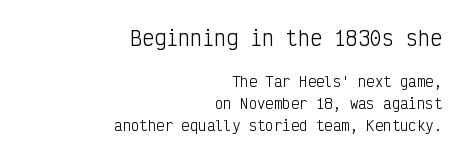
The image shows 20 px text type, upright; set right-aligned, normal line spacing (1.57x), normal letter spacing, not underlined; the first (top) block is 1.43x larger.
